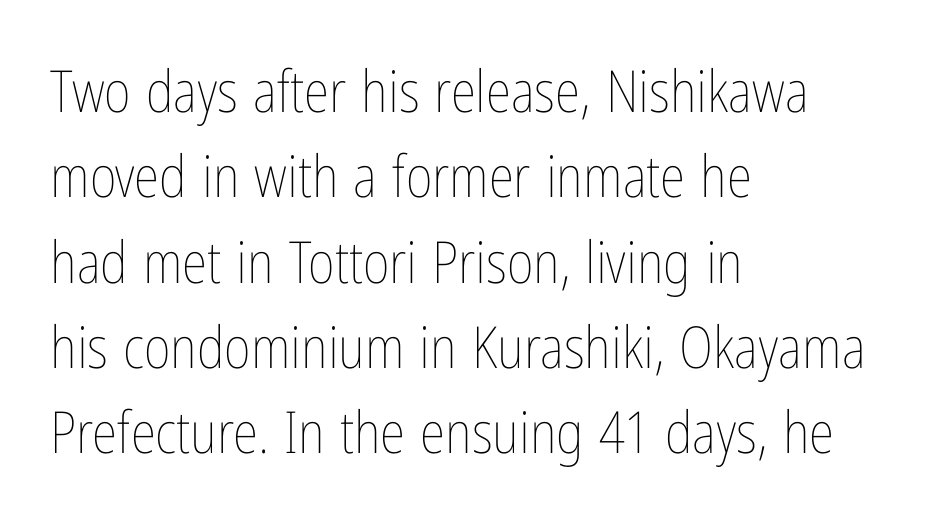
{"italic": "no", "bold": "no", "weight": "thin", "width": "condensed", "stroke_contrast": "low", "x_height": "medium", "monospaced": "no", "underline": "no", "align": "left", "line_spacing": "normal", "line_spacing_ratio": 1.47, "letter_spacing": "normal", "letter_spacing_em": 0.0, "glyph_px": 58}
